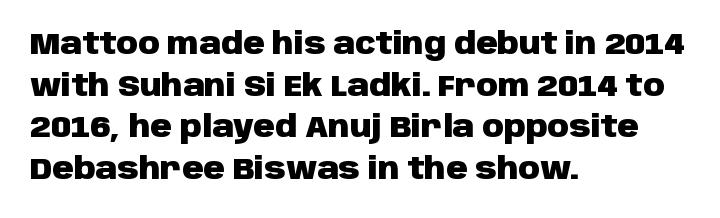
The image shows 30 px heavy sans-serif type, upright; set left-aligned, normal line spacing (1.39x), normal letter spacing, not underlined; low stroke contrast and a large x-height.
